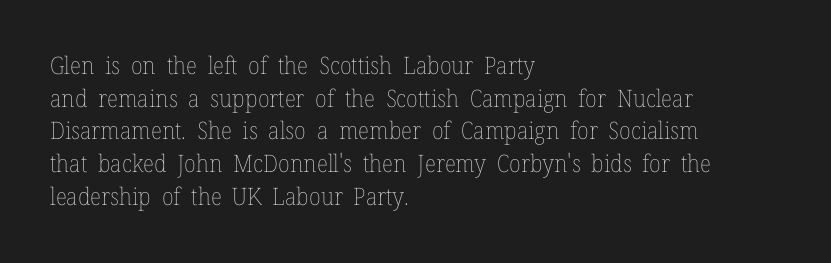
{"italic": "no", "bold": "no", "underline": "no", "align": "left", "line_spacing": "normal", "line_spacing_ratio": 1.36, "letter_spacing": "normal", "letter_spacing_em": 0.0, "glyph_px": 24}
